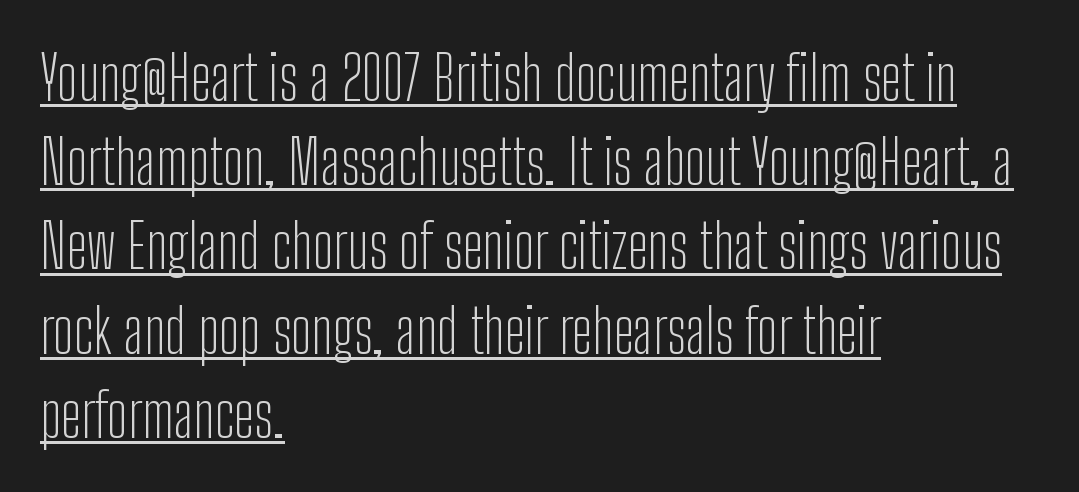
{"serif": "no", "italic": "no", "bold": "no", "weight": "light", "width": "condensed", "stroke_contrast": "low", "x_height": "medium", "monospaced": "no", "underline": "yes", "align": "left", "line_spacing": "normal", "line_spacing_ratio": 1.38, "letter_spacing": "normal", "letter_spacing_em": 0.0, "glyph_px": 61}
